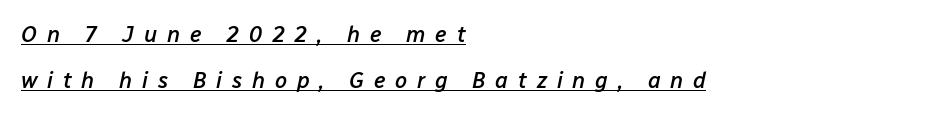
A great deal of white space separates one row of letters from the next. The compositor pushed each line to the left boundary. The gaps between neighbouring characters are conspicuously large. Look at the stroke-to-counter ratio: somewhat heavy, a semibold. The passage shown is underscored from start to finish. The passage shown leans; its letterforms are oblique.
